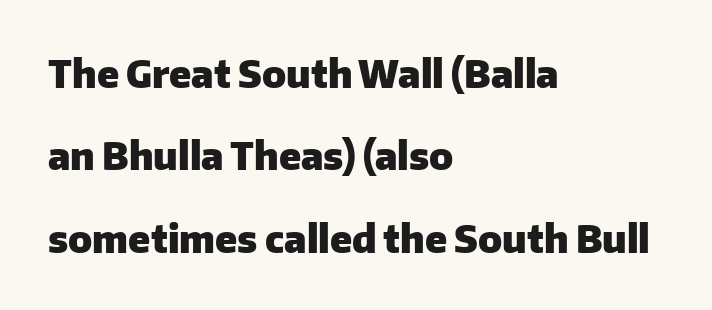
{"serif": "no", "italic": "no", "bold": "yes", "weight": "heavy", "width": "normal", "stroke_contrast": "low", "x_height": "medium", "monospaced": "no", "underline": "no", "align": "left", "line_spacing": "loose", "line_spacing_ratio": 2.17, "letter_spacing": "normal", "letter_spacing_em": 0.0, "glyph_px": 38}
